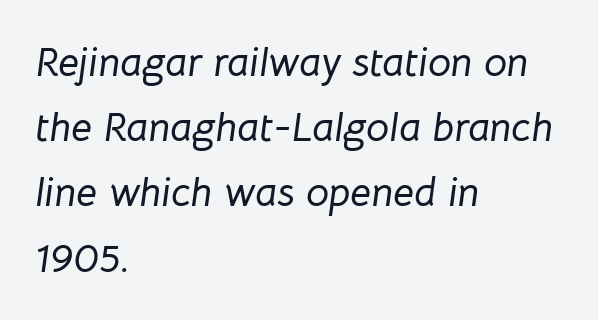
The image shows 41 px text type, italic (leaning right); set left-aligned, normal line spacing (1.59x), normal letter spacing, not underlined; low stroke contrast and a medium x-height.
